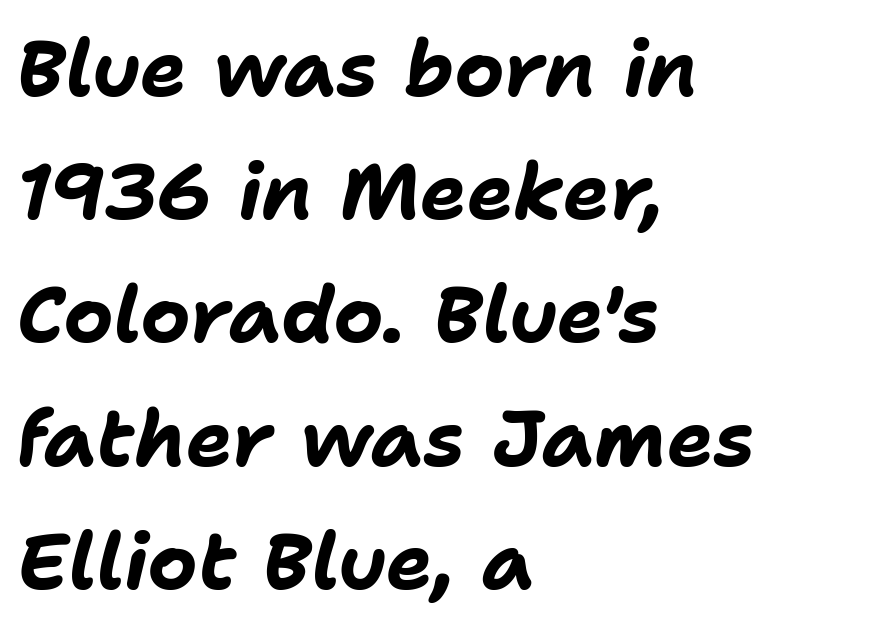
The image shows 78 px bold type, italic (leaning right); set left-aligned, normal line spacing (1.58x), normal letter spacing, not underlined; low stroke contrast and a medium x-height.
